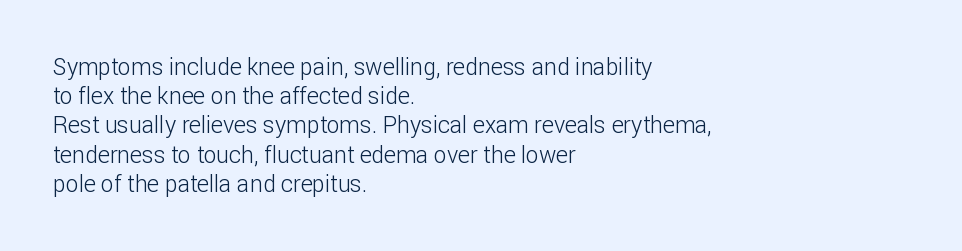
{"italic": "no", "bold": "no", "underline": "no", "align": "left", "line_spacing": "normal", "line_spacing_ratio": 1.27, "letter_spacing": "normal", "letter_spacing_em": 0.0, "glyph_px": 23}
